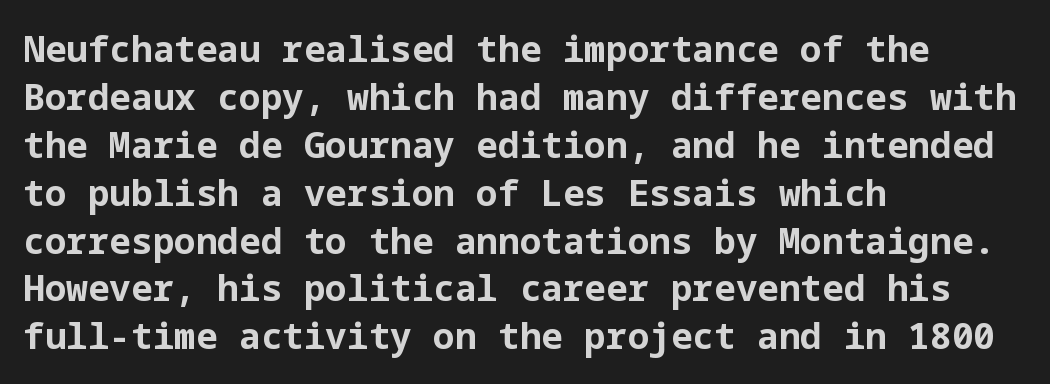
Heavy, bold letterforms. Successive baselines arrive at the customary interval. No word sits above an underline. The tracking reads as untouched default to a designer's eye. The specimen reads as upright at a glance.
